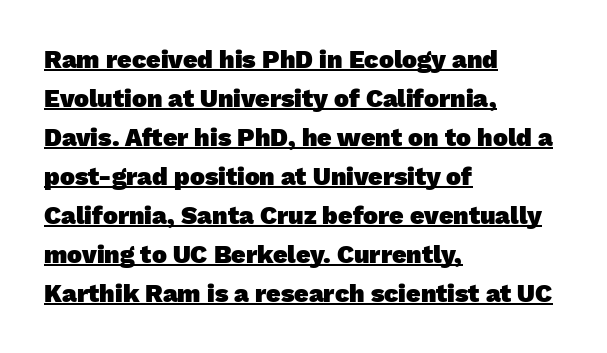
If you drew a ruler down the left edge, every line would touch it. The specimen includes a rule beneath the text block's lines. Heavy, bold letterforms. This sample uses plain, unmodified letter spacing.
